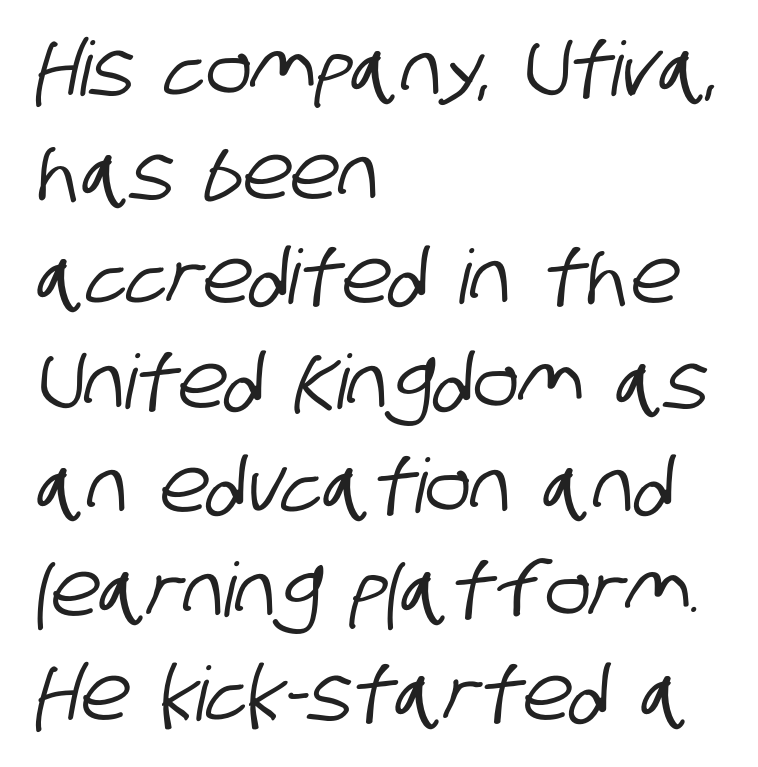
The image shows 75 px condensed sans-serif type; set left-aligned, normal line spacing (1.39x), normal letter spacing, not underlined; low stroke contrast and a large x-height.
